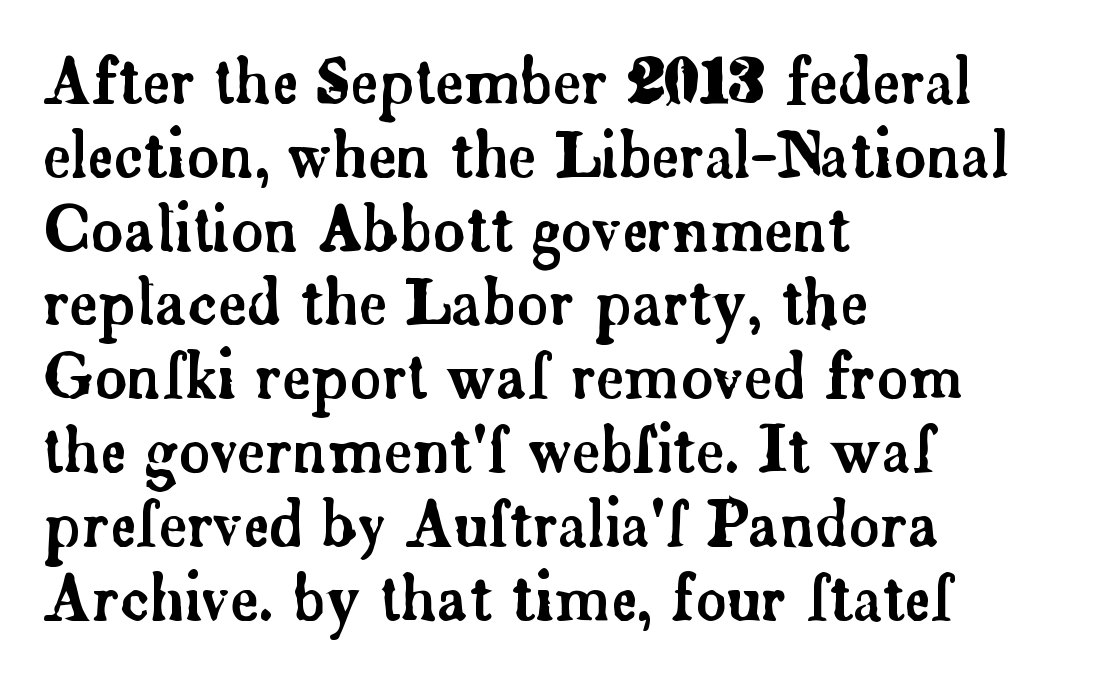
Q: Is the text italic (slanted)? A: No, it is upright.
Q: Is the typeface a serif or a sans-serif typeface? A: Serif.
Q: Is the text underlined? A: No.
Q: How is the paragraph aligned? A: Left-aligned.
Q: Is the spacing between letters normal or unusually wide? A: Normal.
Q: Width (condensed, normal, or wide)? A: Normal.
Q: Stroke contrast? A: Low.
Q: x-height? A: Small.
Q: Monospaced? A: No.
